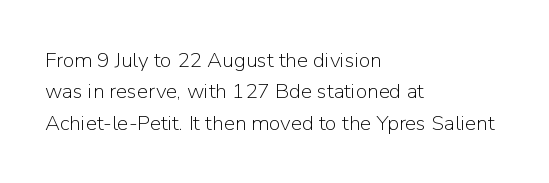
{"italic": "no", "bold": "no", "underline": "no", "align": "left", "line_spacing": "normal", "line_spacing_ratio": 1.49, "letter_spacing": "normal", "letter_spacing_em": 0.0, "glyph_px": 21}
